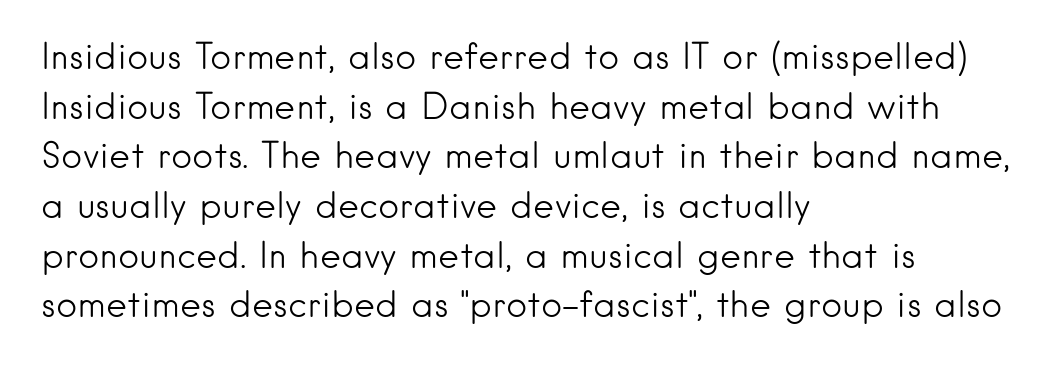
Q: Is the text bold? A: No.
Q: Is the text italic (slanted)? A: No, it is upright.
Q: Is the typeface a serif or a sans-serif typeface? A: Sans-serif.
Q: Is the text underlined? A: No.
Q: How is the paragraph aligned? A: Left-aligned.
Q: Is the spacing between letters normal or unusually wide? A: Normal.
Q: Is the spacing between lines tight, normal or loose? A: Normal.
Q: Width (condensed, normal, or wide)? A: Normal.
Q: Stroke contrast? A: Low.
Q: x-height? A: Small.
Q: Monospaced? A: No.
